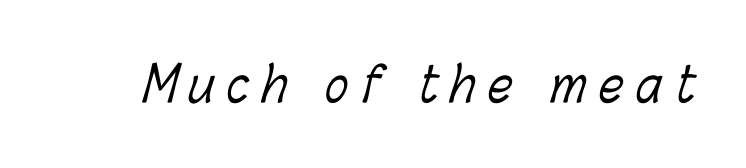
Q: Is the text bold? A: No.
Q: Is the text underlined? A: No.
Q: Is the spacing between letters normal or unusually wide? A: Unusually wide.
Q: Width (condensed, normal, or wide)? A: Condensed.
Q: Stroke contrast? A: Low.
Q: x-height? A: Medium.
Q: Monospaced? A: No.
